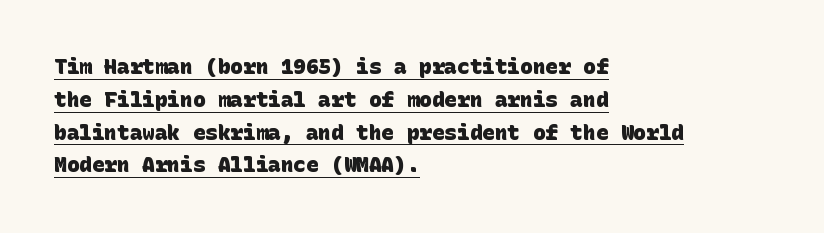
You'd pick this weight for a headline — it's a proper bold. The specimen includes a rule beneath the text block's lines. Compared with typical body copy, the letter spacing here is the same. The leading is moderate, giving the passage an even texture. Short and long lines alike share a common starting point at left.
